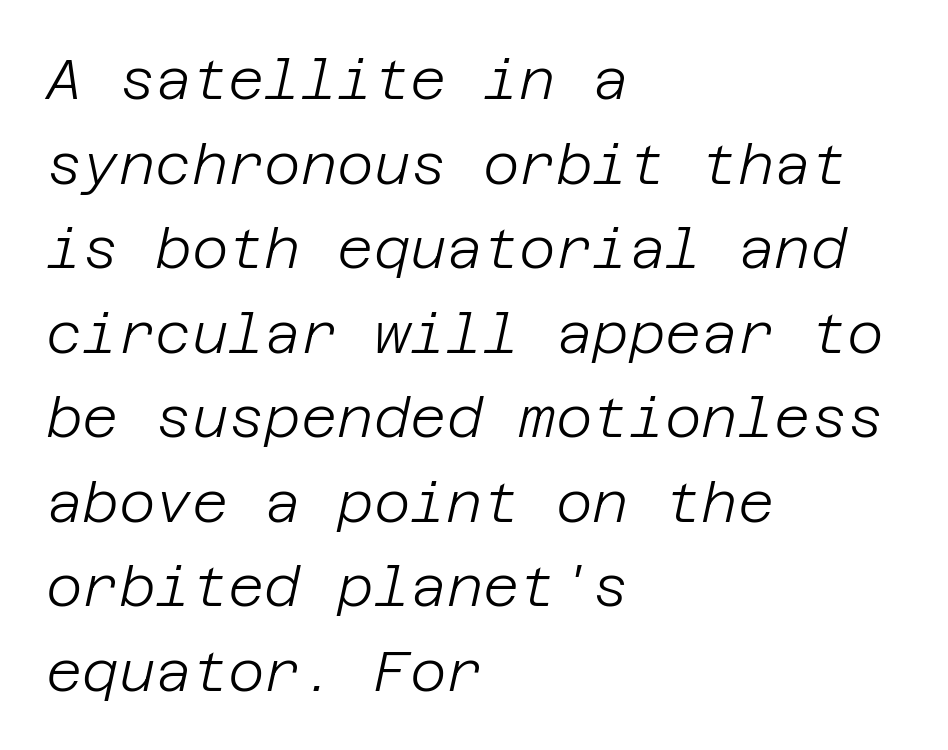
{"italic": "yes", "lean": "right", "slant_degrees": 12, "bold": "no", "weight": "light", "width": "normal", "stroke_contrast": "low", "x_height": "large", "underline": "no", "align": "left", "line_spacing": "normal", "line_spacing_ratio": 1.51, "letter_spacing": "normal", "letter_spacing_em": 0.0, "glyph_px": 56}
